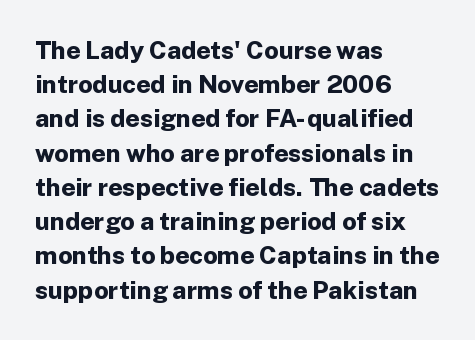
Q: Is the text bold? A: Yes.
Q: Is the text italic (slanted)? A: No, it is upright.
Q: Is the text underlined? A: No.
Q: How is the paragraph aligned? A: Left-aligned.
Q: Is the spacing between letters normal or unusually wide? A: Normal.
Q: Is the spacing between lines tight, normal or loose? A: Normal.
